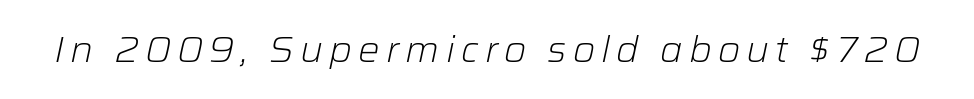
The image shows 36 px light type, italic (leaning right); set not underlined; low stroke contrast and a medium x-height.
